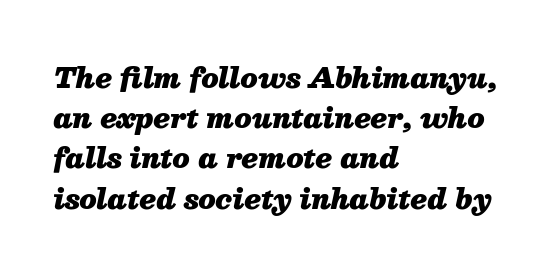
Q: Is the text bold? A: Yes.
Q: Is the text italic (slanted)? A: Yes, it leans right by about 13 degrees.
Q: Is the text underlined? A: No.
Q: How is the paragraph aligned? A: Left-aligned.
Q: Is the spacing between letters normal or unusually wide? A: Normal.
Q: Is the spacing between lines tight, normal or loose? A: Normal.
